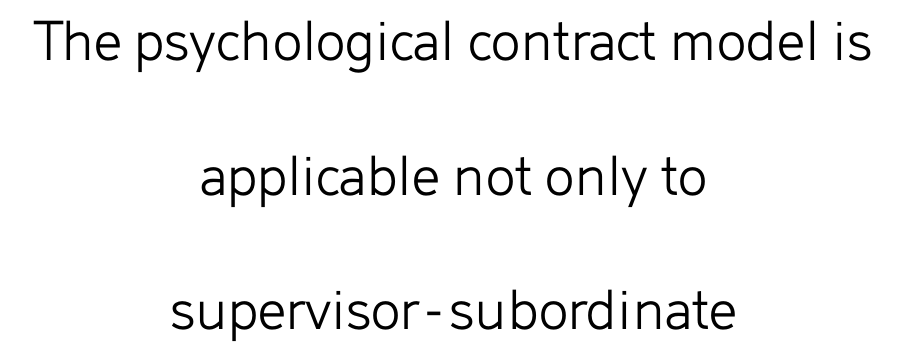
{"serif": "no", "italic": "no", "bold": "no", "weight": "light", "width": "normal", "stroke_contrast": "low", "x_height": "medium", "monospaced": "no", "underline": "no", "align": "center", "line_spacing": "loose", "line_spacing_ratio": 2.17, "letter_spacing": "normal", "letter_spacing_em": 0.0, "glyph_px": 62}
